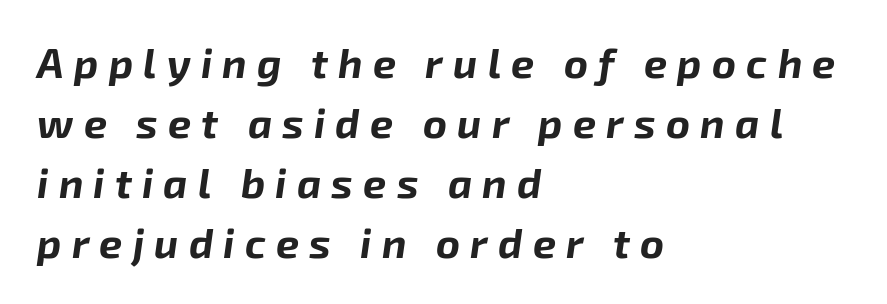
The image shows 41 px bold type, italic (leaning right); set left-aligned, normal line spacing (1.46x), unusually wide letter spacing (+0.25 em), not underlined; low stroke contrast and a medium x-height.
